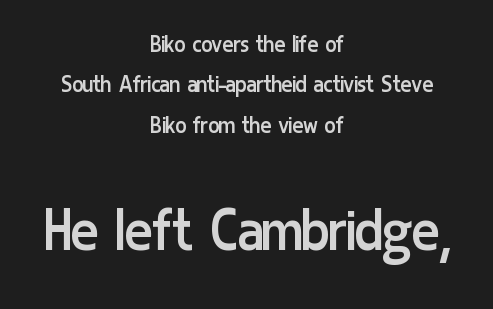
{"serif": "no", "italic": "no", "bold": "no", "weight": "regular", "width": "condensed", "stroke_contrast": "low", "x_height": "medium", "monospaced": "no", "underline": "no", "align": "center", "line_spacing": "normal", "line_spacing_ratio": 1.55, "letter_spacing": "normal", "letter_spacing_em": 0.0, "larger_block": "second", "size_ratio": 2.5, "glyph_px": 65}
